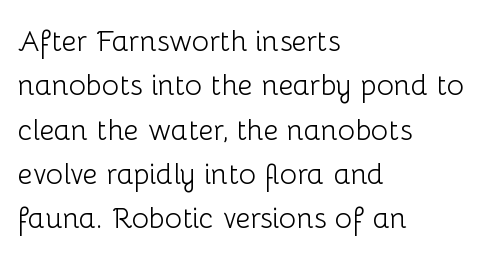
Characters remain perfectly vertical along every line. What kind of face is this? One without serifs — a sans. Short note: letters normally spaced. Nothing heavy about these letters — not bold at all.
